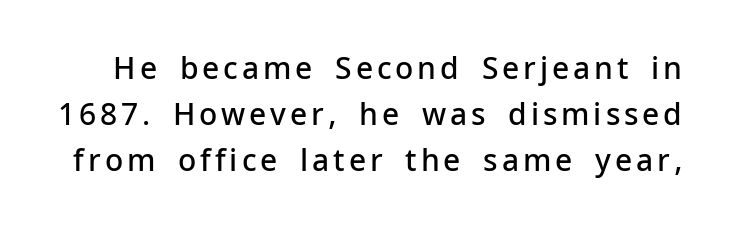
Q: Is the text bold? A: Semi-bold.
Q: Is the text italic (slanted)? A: No, it is upright.
Q: Is the typeface a serif or a sans-serif typeface? A: Sans-serif.
Q: Is the text underlined? A: No.
Q: Is the spacing between lines tight, normal or loose? A: Normal.
Q: Width (condensed, normal, or wide)? A: Normal.
Q: Stroke contrast? A: Low.
Q: x-height? A: Medium.
Q: Monospaced? A: No.
